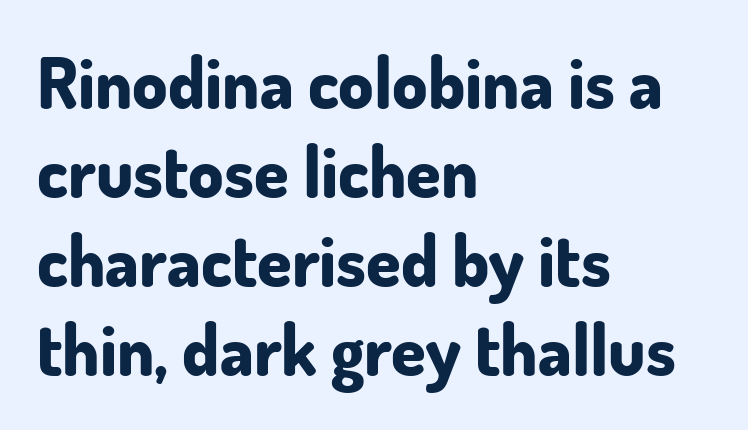
Stroke terminals: plain, sans-serif. Successive baselines arrive at the customary interval. In terms of letterspacing, this is plain default setting. Each line starts at the same left margin while the right side varies. The rendering uses natural spacing where letterforms have individual widths.
